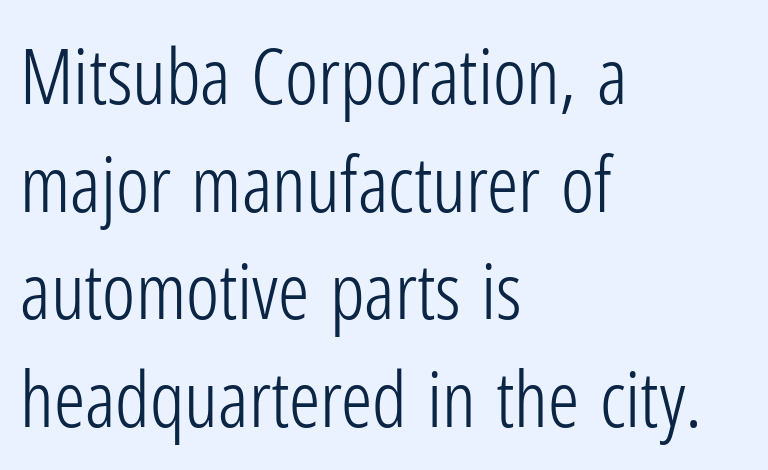
{"serif": "no", "italic": "no", "bold": "no", "weight": "light", "width": "condensed", "stroke_contrast": "low", "x_height": "medium", "monospaced": "no", "underline": "no", "align": "left", "line_spacing": "normal", "line_spacing_ratio": 1.38, "letter_spacing": "normal", "letter_spacing_em": 0.0, "glyph_px": 78}
